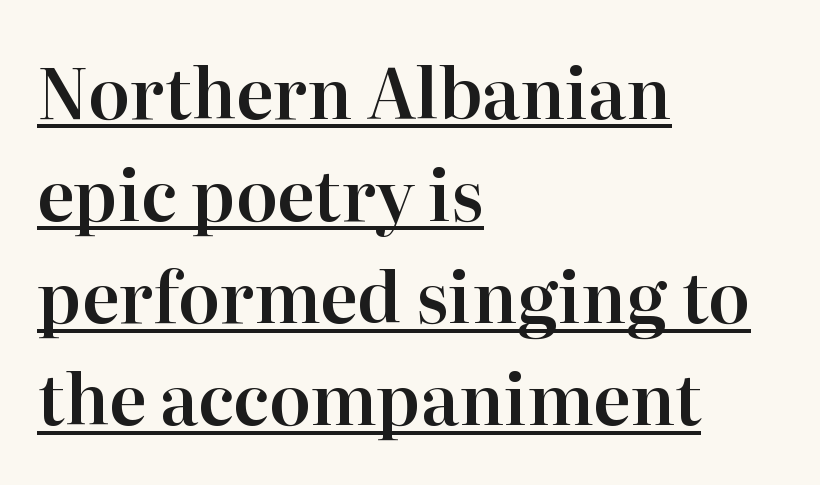
Q: Is the text italic (slanted)? A: No, it is upright.
Q: Is the typeface a serif or a sans-serif typeface? A: Serif.
Q: Is the text underlined? A: Yes.
Q: How is the paragraph aligned? A: Left-aligned.
Q: Is the spacing between letters normal or unusually wide? A: Normal.
Q: Is the spacing between lines tight, normal or loose? A: Normal.
Q: Width (condensed, normal, or wide)? A: Normal.
Q: Stroke contrast? A: High.
Q: x-height? A: Medium.
Q: Monospaced? A: No.
